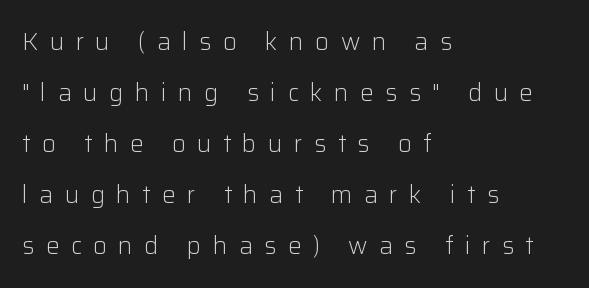
The image shows 24 px text type, upright; set left-aligned, loose line spacing (2.13x), unusually wide letter spacing (+0.48 em), not underlined.
